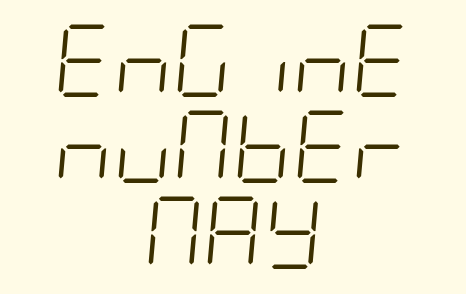
Q: Is the text bold? A: No.
Q: Is the text italic (slanted)? A: Yes, it leans right by about 5 degrees.
Q: Is the text underlined? A: No.
Q: How is the paragraph aligned? A: Centered.
Q: Is the spacing between letters normal or unusually wide? A: Normal.
Q: Width (condensed, normal, or wide)? A: Condensed.
Q: Stroke contrast? A: Low.
Q: x-height? A: Large.
